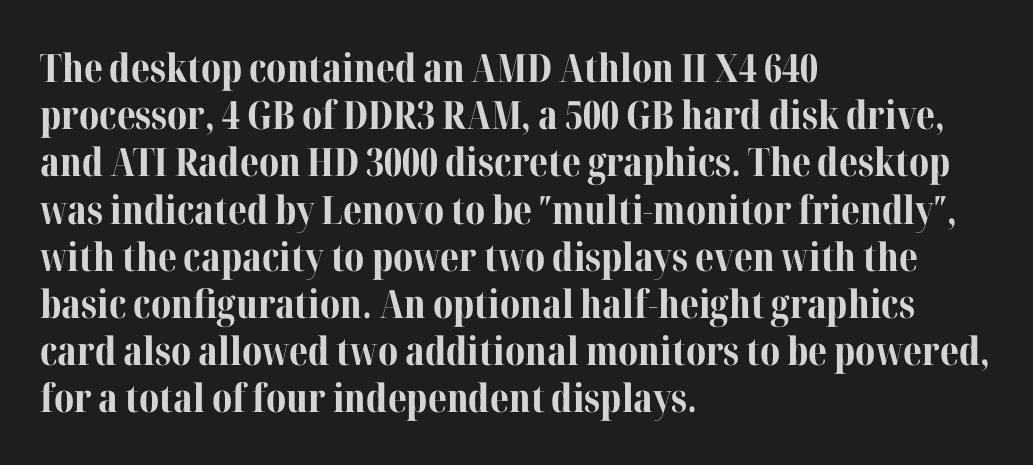
{"serif": "yes", "italic": "no", "bold": "yes", "weight": "bold", "width": "normal", "stroke_contrast": "medium", "x_height": "medium", "monospaced": "no", "underline": "no", "align": "left", "line_spacing_ratio": 1.21, "letter_spacing": "normal", "letter_spacing_em": 0.0, "glyph_px": 39}
